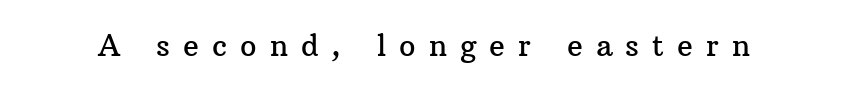
{"serif": "yes", "italic": "no", "width": "normal", "stroke_contrast": "medium", "x_height": "medium", "monospaced": "no", "underline": "no", "letter_spacing": "wide", "letter_spacing_em": 0.45, "glyph_px": 29}
